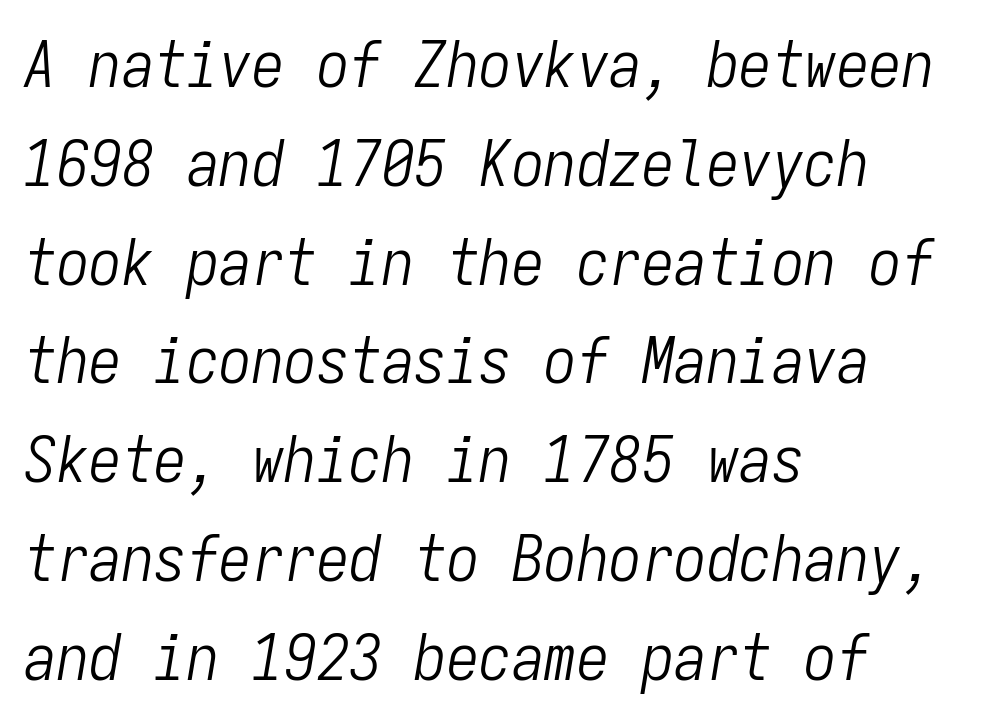
{"italic": "yes", "lean": "right", "slant_degrees": 9, "bold": "no", "weight": "light", "width": "condensed", "stroke_contrast": "low", "x_height": "medium", "monospaced": "yes", "underline": "no", "align": "left", "line_spacing": "normal", "line_spacing_ratio": 1.52, "letter_spacing": "normal", "letter_spacing_em": 0.0, "glyph_px": 65}
